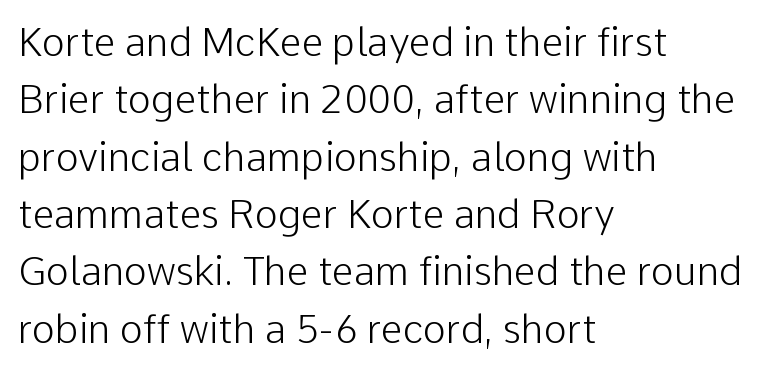
The image shows 39 px light sans-serif type, upright; set left-aligned, normal line spacing (1.47x), normal letter spacing, not underlined; low stroke contrast and a medium x-height.
